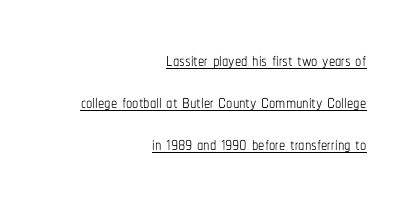
Q: Is the text bold? A: No.
Q: Is the text italic (slanted)? A: No, it is upright.
Q: Is the text underlined? A: Yes.
Q: How is the paragraph aligned? A: Right-aligned.
Q: Is the spacing between letters normal or unusually wide? A: Normal.
Q: Is the spacing between lines tight, normal or loose? A: Normal.
